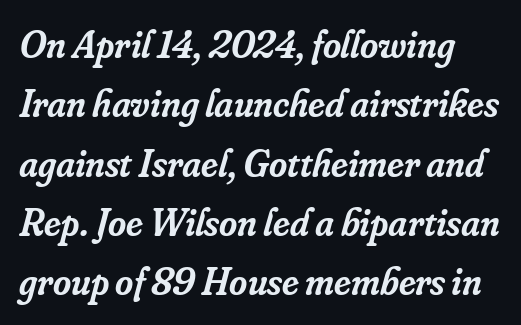
Does the weight exceed regular? Yes, but only to semibold. You could not count columns in this text — the font is proportionally spaced. Horizontal bands of white between lines are of average thickness. A typesetter would call this zero additional tracking. A clean baseline with only descenders dipping below it. Examine the stroke ends and you'll spot serifs.
